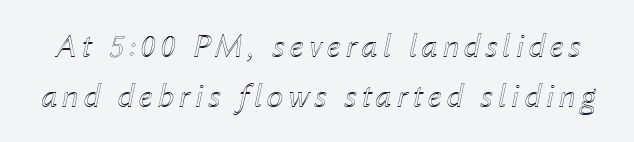
The gap between lines stays unmarked. The rendering applies a slant to the glyphs. Character widths vary here, with narrow letters taking less room than wide ones. The line-height multiplier appears to be the usual default.
